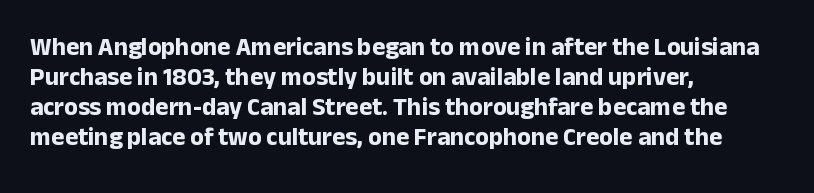
Q: Is the text bold? A: Yes.
Q: Is the text italic (slanted)? A: No, it is upright.
Q: Is the text underlined? A: No.
Q: How is the paragraph aligned? A: Left-aligned.
Q: Is the spacing between letters normal or unusually wide? A: Normal.
